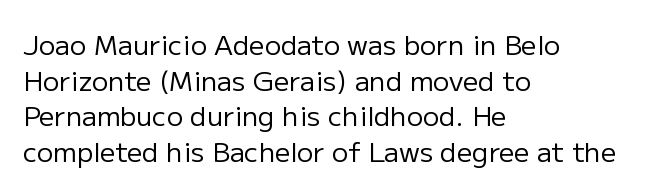
Notice how descenders clear the ascenders below comfortably — that's standard leading. Rule under the text: the space is simply empty. This rendering uses left alignment, leaving the right contour irregular. The type sits square on the baseline with zero lean. The font sits on the lighter half of the weight spectrum, regular included. The gaps between neighbouring characters are ordinary and unremarkable.
